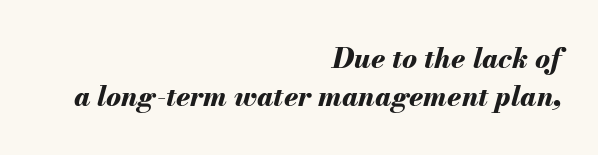
The gap between lines stays unmarked. Slanted lettering throughout. Characters follow at the spacing the type designer built in. Reading down the column, the eye jumps a familiar distance to each next line.
